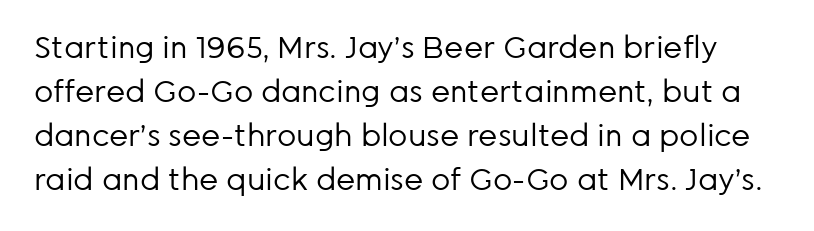
The image shows 30 px regular-weight sans-serif type, upright; set normal line spacing (1.47x), normal letter spacing, not underlined; low stroke contrast and a medium x-height.
